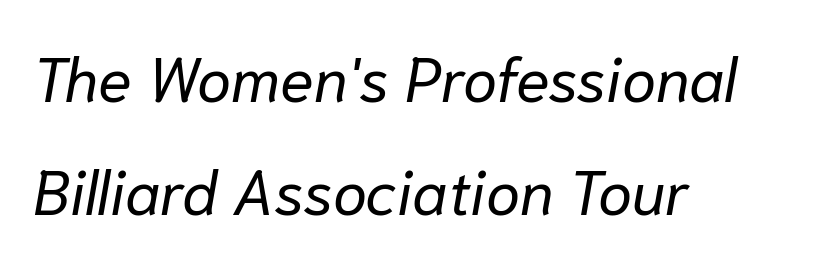
The image shows 62 px regular-weight type, italic (leaning right); set left-aligned, line spacing 1.83x, normal letter spacing, not underlined; low stroke contrast and a medium x-height.
